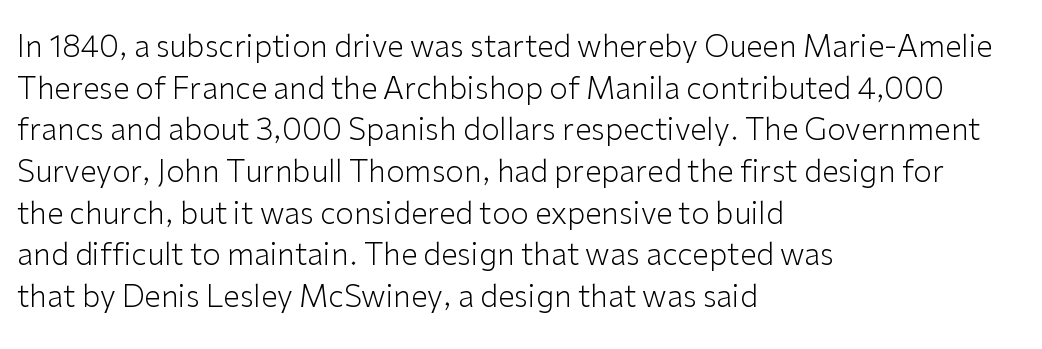
Any mark beneath the type? The region is blank. Characters remain perfectly vertical along every line. These lines are set flush left with a ragged right edge. Each letter keeps its own natural width here, so spacing adapts to shape. To sum up the face: it is a sans, with no serifs. A light-to-regular cut is what we see here.
